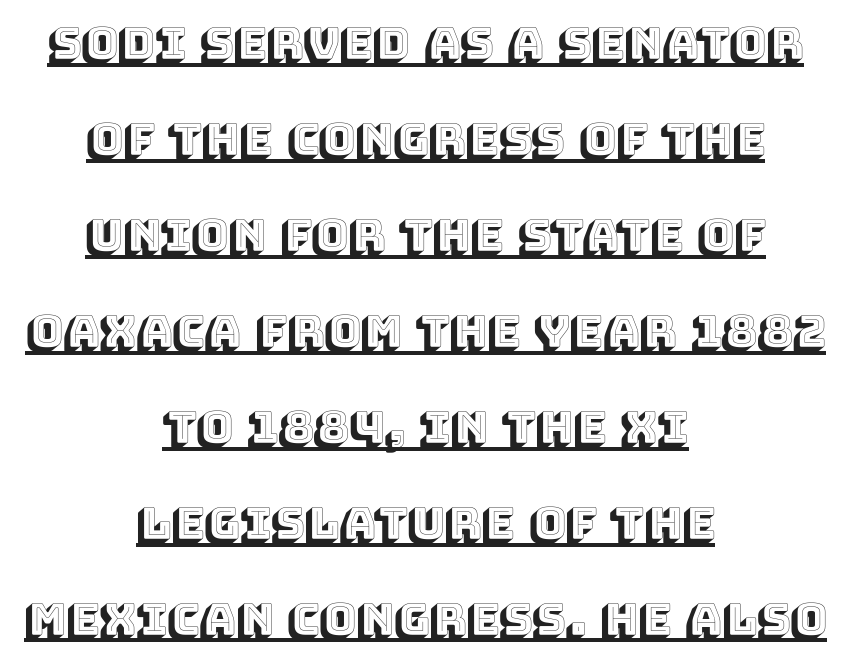
Students, note that the glyphs here touch the page at normal intervals. Here the designer chose a conventional face with non-uniform glyph widths. Centered paragraph, ragged on both sides. Characters remain perfectly vertical along every line.
